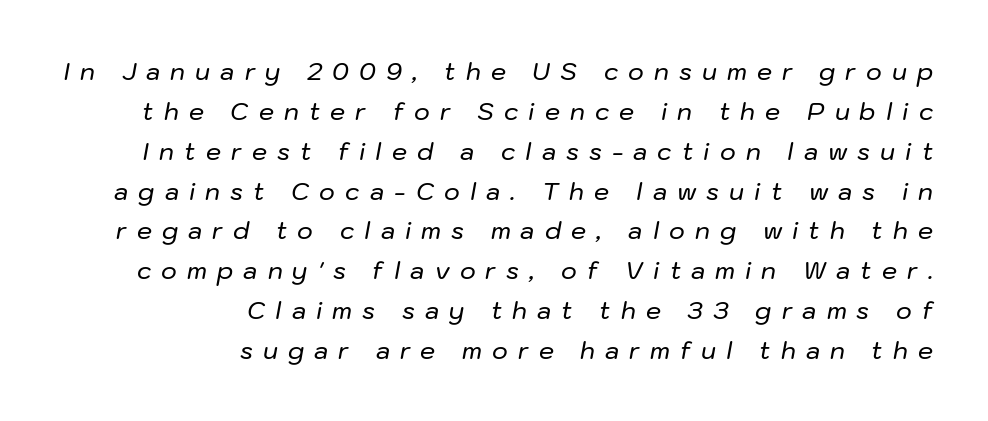
The image shows 24 px text type, italic (leaning right); set right-aligned, normal line spacing (1.66x), unusually wide letter spacing (+0.42 em), not underlined.
